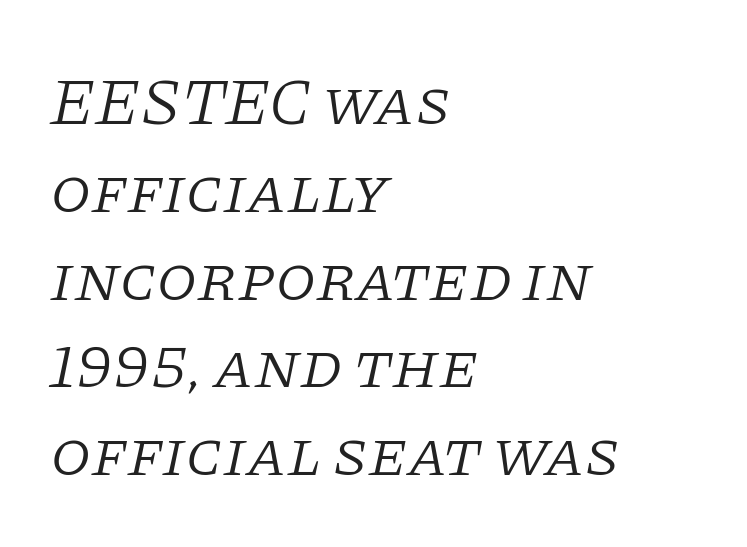
The image shows 66 px light serif type, italic (leaning right); set left-aligned, normal line spacing (1.33x), normal letter spacing, not underlined; low stroke contrast and a large x-height.
